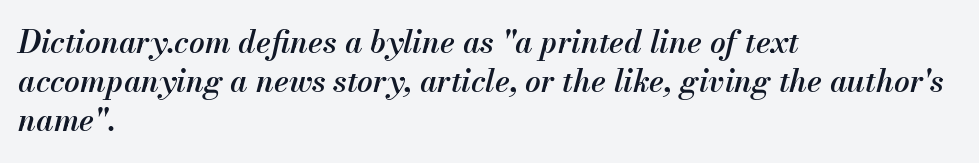
{"italic": "yes", "lean": "right", "slant_degrees": 13, "bold": "semi", "weight": "semibold", "width": "normal", "stroke_contrast": "medium", "x_height": "small", "monospaced": "no", "underline": "no", "align": "left", "line_spacing": "normal", "line_spacing_ratio": 1.26, "letter_spacing": "normal", "letter_spacing_em": 0.0, "glyph_px": 31}
